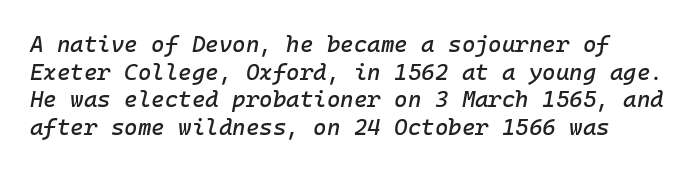
Short note: letters normally spaced. The glyphs are unaccompanied by any horizontal stroke below them. Italic: yes, the glyphs are oblique.
